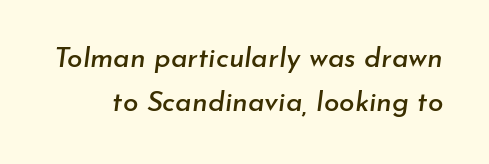
The image shows 28 px text type, italic (leaning right); set normal line spacing (1.56x), normal letter spacing, not underlined; low stroke contrast and a small x-height.
